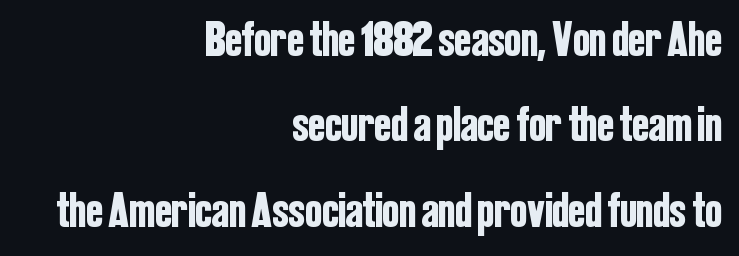
The image shows 50 px condensed sans-serif type, upright; set right-aligned, line spacing 1.71x, normal letter spacing, not underlined; low stroke contrast and a medium x-height.
